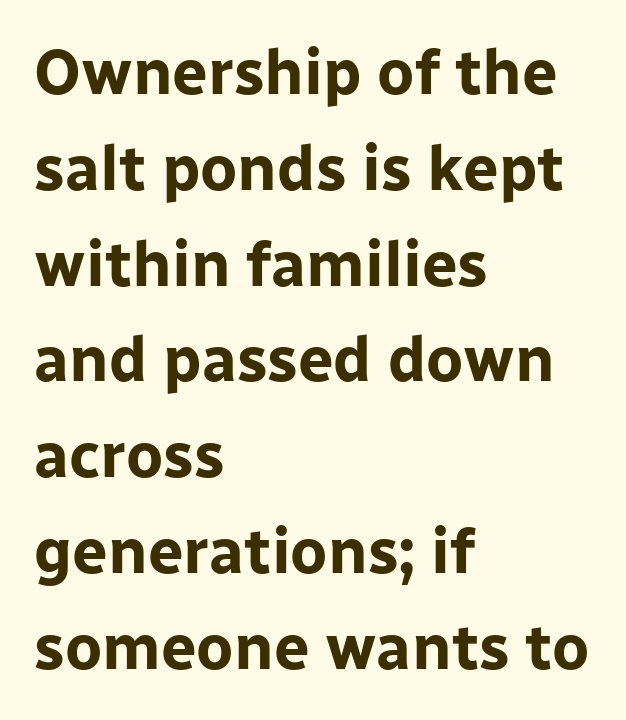
Q: Is the text bold? A: Yes.
Q: Is the text italic (slanted)? A: No, it is upright.
Q: Is the typeface a serif or a sans-serif typeface? A: Sans-serif.
Q: Is the text underlined? A: No.
Q: How is the paragraph aligned? A: Left-aligned.
Q: Is the spacing between letters normal or unusually wide? A: Normal.
Q: Is the spacing between lines tight, normal or loose? A: Normal.
Q: Width (condensed, normal, or wide)? A: Normal.
Q: Stroke contrast? A: Low.
Q: x-height? A: Medium.
Q: Monospaced? A: No.
